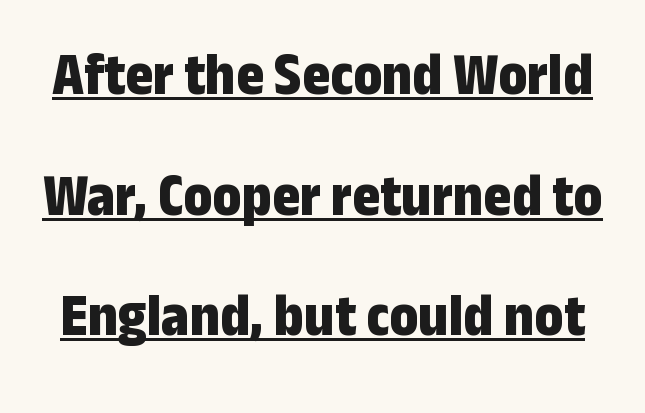
Q: Is the text bold? A: Yes.
Q: Is the text italic (slanted)? A: No, it is upright.
Q: Is the typeface a serif or a sans-serif typeface? A: Sans-serif.
Q: Is the text underlined? A: Yes.
Q: Is the spacing between letters normal or unusually wide? A: Normal.
Q: Is the spacing between lines tight, normal or loose? A: Loose.
Q: Width (condensed, normal, or wide)? A: Condensed.
Q: Stroke contrast? A: Low.
Q: x-height? A: Medium.
Q: Monospaced? A: No.
